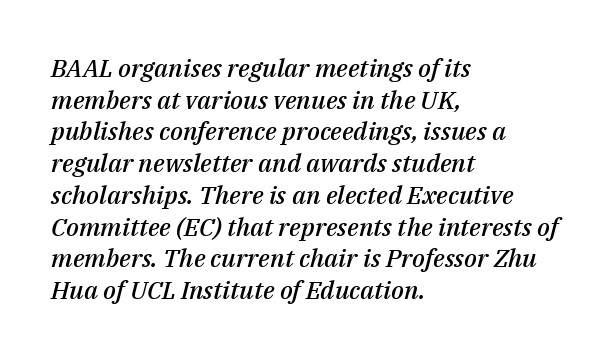
Q: Is the text bold? A: Semi-bold.
Q: Is the text italic (slanted)? A: Yes, it leans right by about 14 degrees.
Q: Is the text underlined? A: No.
Q: How is the paragraph aligned? A: Left-aligned.
Q: Is the spacing between letters normal or unusually wide? A: Normal.
Q: Is the spacing between lines tight, normal or loose? A: Normal.
